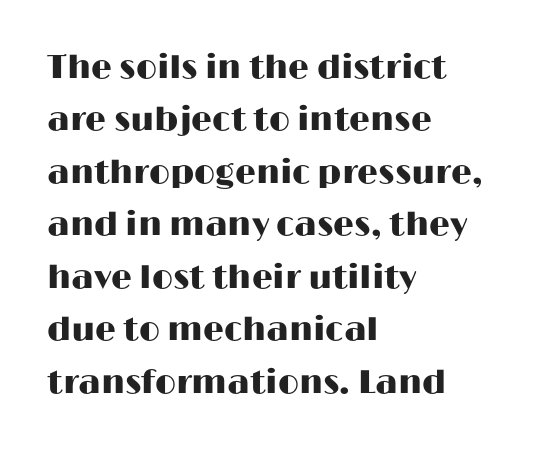
The lines in this sample share a left origin and differ only in where they stop. Proportional: the letters do not fall into vertical columns. Honestly, the row spacing looks completely unremarkable. Just letters on the line, the space beneath them empty. The axis of the letterforms is exactly vertical.
